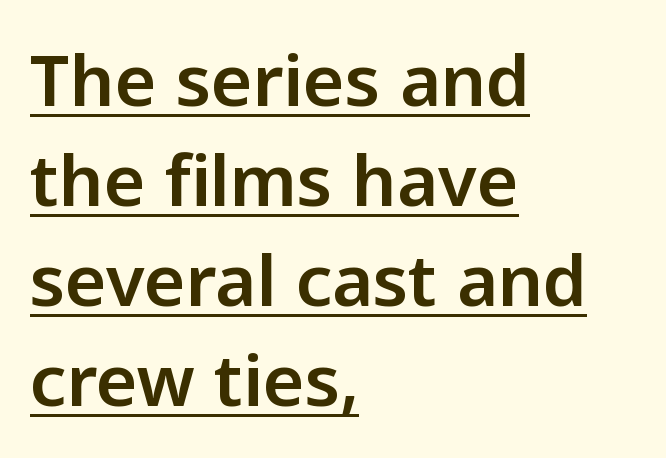
Q: Is the text italic (slanted)? A: No, it is upright.
Q: Is the typeface a serif or a sans-serif typeface? A: Sans-serif.
Q: Is the text underlined? A: Yes.
Q: How is the paragraph aligned? A: Left-aligned.
Q: Is the spacing between letters normal or unusually wide? A: Normal.
Q: Is the spacing between lines tight, normal or loose? A: Normal.
Q: Width (condensed, normal, or wide)? A: Normal.
Q: Stroke contrast? A: Low.
Q: x-height? A: Medium.
Q: Monospaced? A: No.
